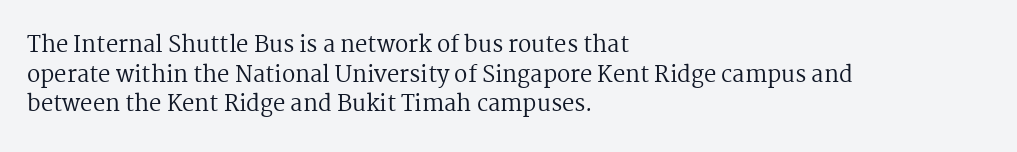
Q: Is the text bold? A: No.
Q: Is the text italic (slanted)? A: No, it is upright.
Q: Is the text underlined? A: No.
Q: How is the paragraph aligned? A: Left-aligned.
Q: Is the spacing between letters normal or unusually wide? A: Normal.
Q: Is the spacing between lines tight, normal or loose? A: Normal.
